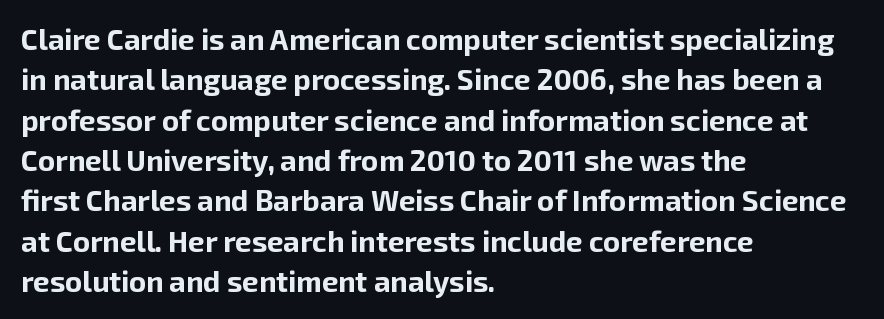
The image shows 29 px bold sans-serif type, upright; set left-aligned, normal line spacing (1.39x), normal letter spacing, not underlined; low stroke contrast and a medium x-height.
